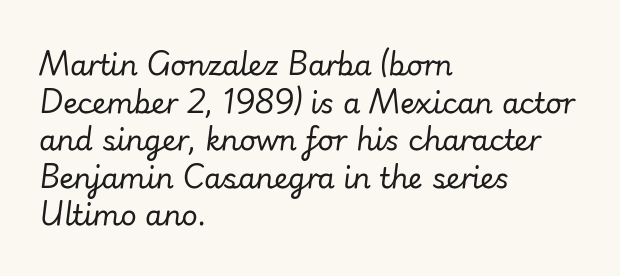
The image shows 28 px regular-weight type, italic (leaning right); set left-aligned, normal line spacing (1.34x), normal letter spacing, not underlined; low stroke contrast and a small x-height.
